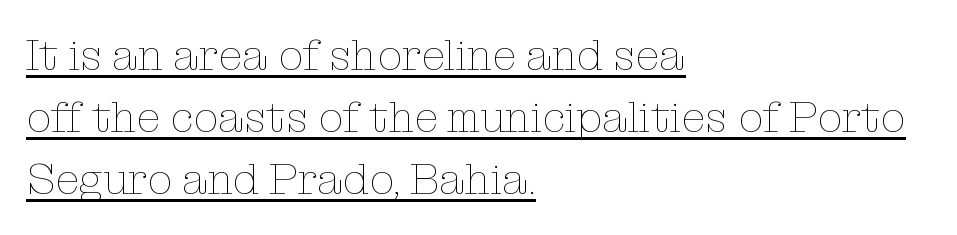
The image shows 44 px thin type, upright; set left-aligned, normal line spacing (1.41x), normal letter spacing, underlined; low stroke contrast and a medium x-height.
